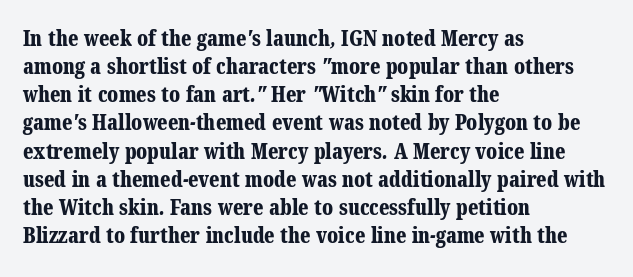
Horizontal bands of white between lines are of average thickness. The face used here is rendered with its standard letterfit. Caption: bold face, heavy strokes. Which margin do the lines hug? The left one — the right edge is uneven. A clean baseline with only descenders dipping below it.
